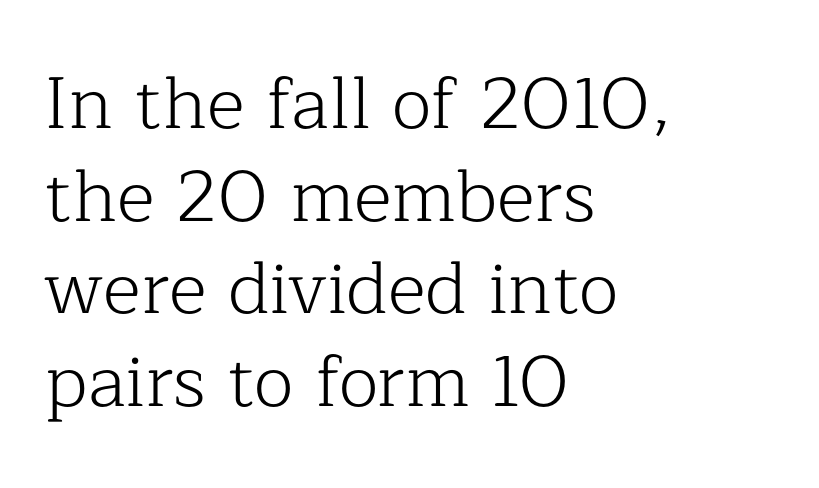
Q: Is the text bold? A: No.
Q: Is the text italic (slanted)? A: No, it is upright.
Q: Is the typeface a serif or a sans-serif typeface? A: Serif.
Q: Is the text underlined? A: No.
Q: How is the paragraph aligned? A: Left-aligned.
Q: Is the spacing between letters normal or unusually wide? A: Normal.
Q: Is the spacing between lines tight, normal or loose? A: Normal.
Q: Width (condensed, normal, or wide)? A: Normal.
Q: Stroke contrast? A: Low.
Q: x-height? A: Medium.
Q: Monospaced? A: No.
